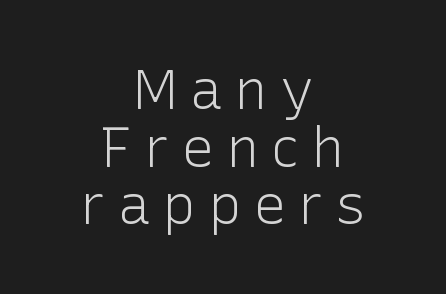
The image shows 56 px light sans-serif type, upright; set centered, tight line spacing (1.03x), unusually wide letter spacing (+0.21 em), not underlined; low stroke contrast and a medium x-height.
